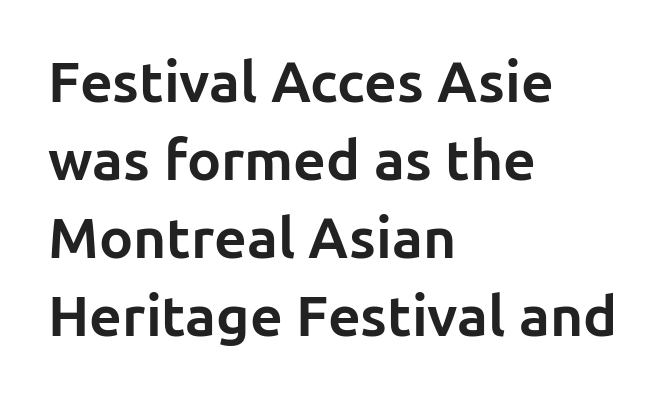
The image shows 57 px bold sans-serif type, upright; set left-aligned, normal line spacing (1.37x), normal letter spacing, not underlined; low stroke contrast and a medium x-height.
